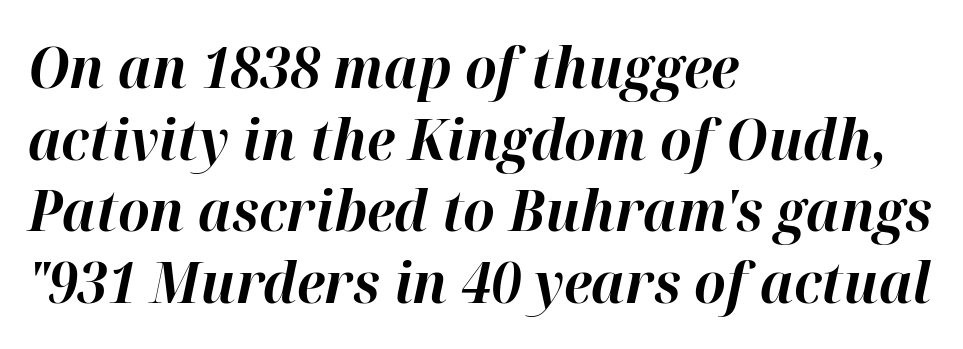
Is the type bold? Yes — the strokes are clearly thick and heavy. A typesetter would call this zero additional tracking. Would a proofreader flag this as italicized? Yes. Do the characters align in a grid? No, the font is proportional.
